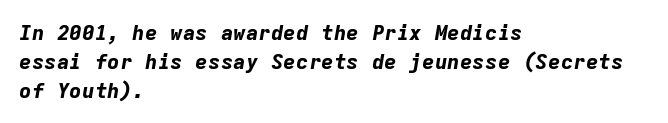
Q: Is the text bold? A: Yes.
Q: Is the text italic (slanted)? A: Yes, it leans right by about 9 degrees.
Q: Is the text underlined? A: No.
Q: How is the paragraph aligned? A: Left-aligned.
Q: Is the spacing between letters normal or unusually wide? A: Normal.
Q: Is the spacing between lines tight, normal or loose? A: Normal.
